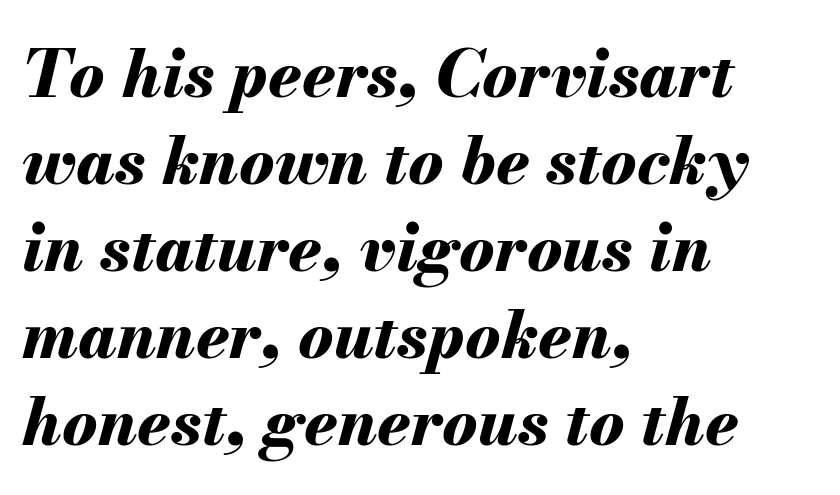
What's the leading like? Ordinary, nothing unusual. Students, note that the glyphs here touch the page at normal intervals. One-word summary of the alignment: left. The space beneath each line is pristine and unruled. Notice how the stems are inclined rather than vertical — that's the hallmark of italics. Looks like regular typesetting: each glyph gets only the width it needs.
